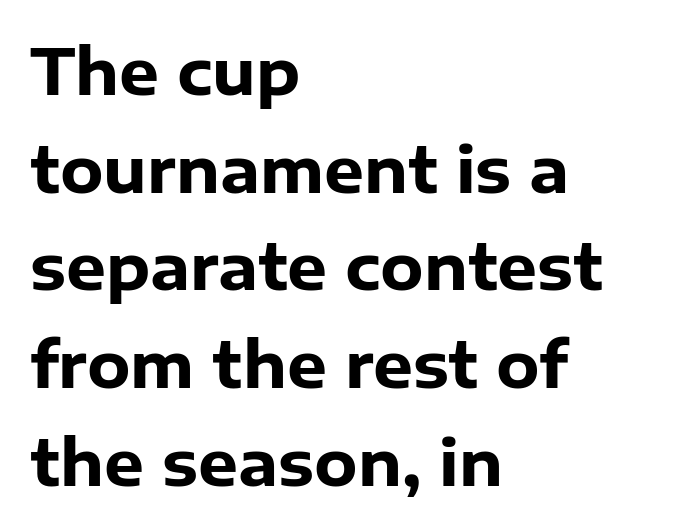
{"serif": "no", "italic": "no", "bold": "yes", "weight": "heavy", "width": "normal", "stroke_contrast": "low", "x_height": "medium", "monospaced": "no", "underline": "no", "align": "left", "line_spacing": "normal", "line_spacing_ratio": 1.55, "letter_spacing": "normal", "letter_spacing_em": 0.0, "glyph_px": 63}
